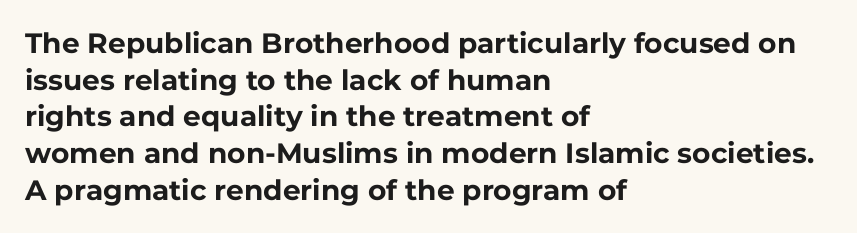
Q: Is the text bold? A: Yes.
Q: Is the text italic (slanted)? A: No, it is upright.
Q: Is the typeface a serif or a sans-serif typeface? A: Sans-serif.
Q: Is the text underlined? A: No.
Q: How is the paragraph aligned? A: Left-aligned.
Q: Is the spacing between letters normal or unusually wide? A: Normal.
Q: Is the spacing between lines tight, normal or loose? A: Normal.
Q: Width (condensed, normal, or wide)? A: Normal.
Q: Stroke contrast? A: Low.
Q: x-height? A: Medium.
Q: Monospaced? A: No.
